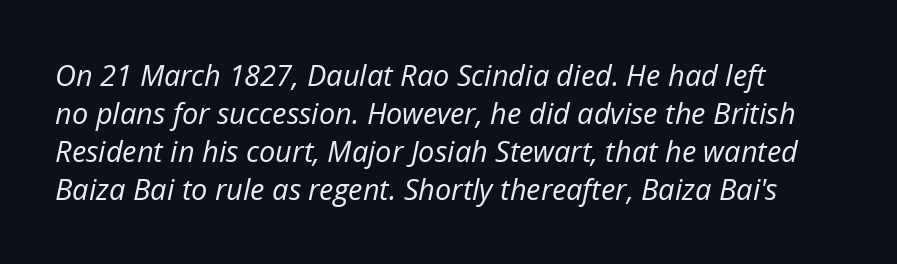
The horizontal fit of the characters is conventional and even. Stroke thickness stays within the range of a standard reading face or lighter. Notice how descenders clear the ascenders below comfortably — that's standard leading. The area under the type is left untouched.
